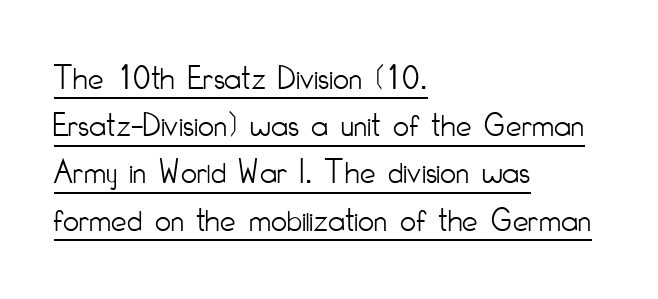
The image shows 35 px light, condensed sans-serif type, upright; set left-aligned, normal line spacing (1.35x), normal letter spacing, underlined; low stroke contrast and a small x-height.
